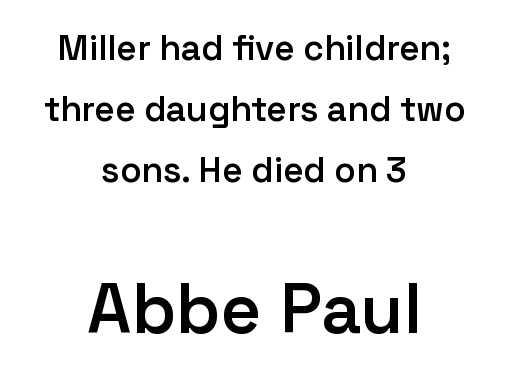
The image shows 70 px semibold sans-serif type, upright; set centered, line spacing 1.74x, normal letter spacing, not underlined; the second (bottom) block is 2.0x larger; low stroke contrast and a medium x-height.
